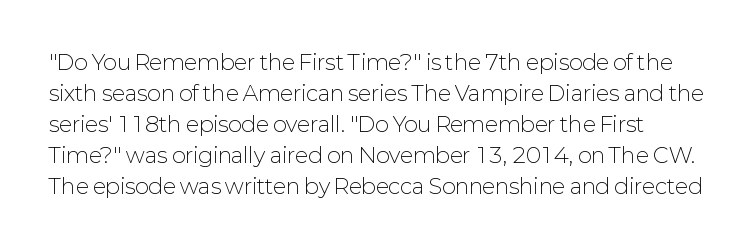
Does the lettering tilt? It doesn't — this is upright. Clear beneath every line of the passage. Normally led — the rows are evenly, conventionally spaced. Letter spacing: default. Stroke thickness stays within the range of a standard reading face or lighter.
